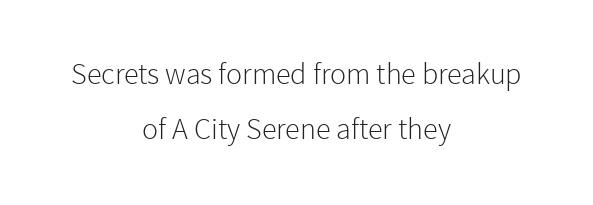
Q: Is the text bold? A: No.
Q: Is the text italic (slanted)? A: No, it is upright.
Q: Is the typeface a serif or a sans-serif typeface? A: Sans-serif.
Q: Is the text underlined? A: No.
Q: How is the paragraph aligned? A: Centered.
Q: Is the spacing between letters normal or unusually wide? A: Normal.
Q: Width (condensed, normal, or wide)? A: Normal.
Q: Stroke contrast? A: Low.
Q: x-height? A: Medium.
Q: Monospaced? A: No.
